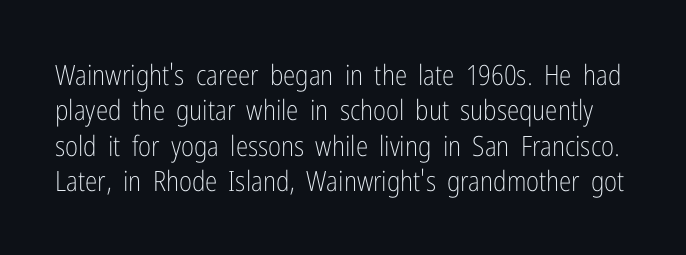
The image shows 28 px light, condensed sans-serif type, upright; set normal line spacing (1.26x), normal letter spacing, not underlined; low stroke contrast and a medium x-height.
